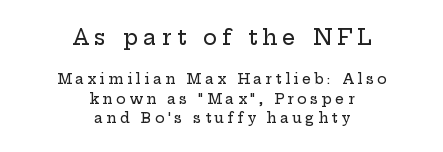
{"italic": "no", "underline": "no", "align": "center", "line_spacing": "normal", "line_spacing_ratio": 1.4, "letter_spacing": "wide", "letter_spacing_em": 0.25, "larger_block": "first", "size_ratio": 1.5, "glyph_px": 21}
